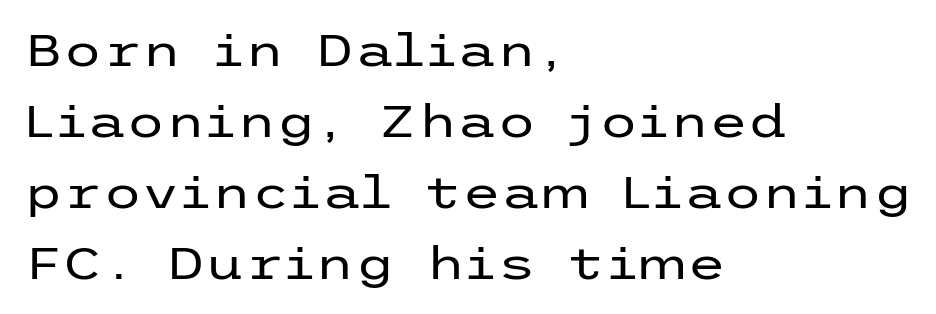
The image shows 45 px regular-weight, wide sans-serif type, upright; set left-aligned, normal line spacing (1.58x), normal letter spacing, not underlined; low stroke contrast and a medium x-height.
